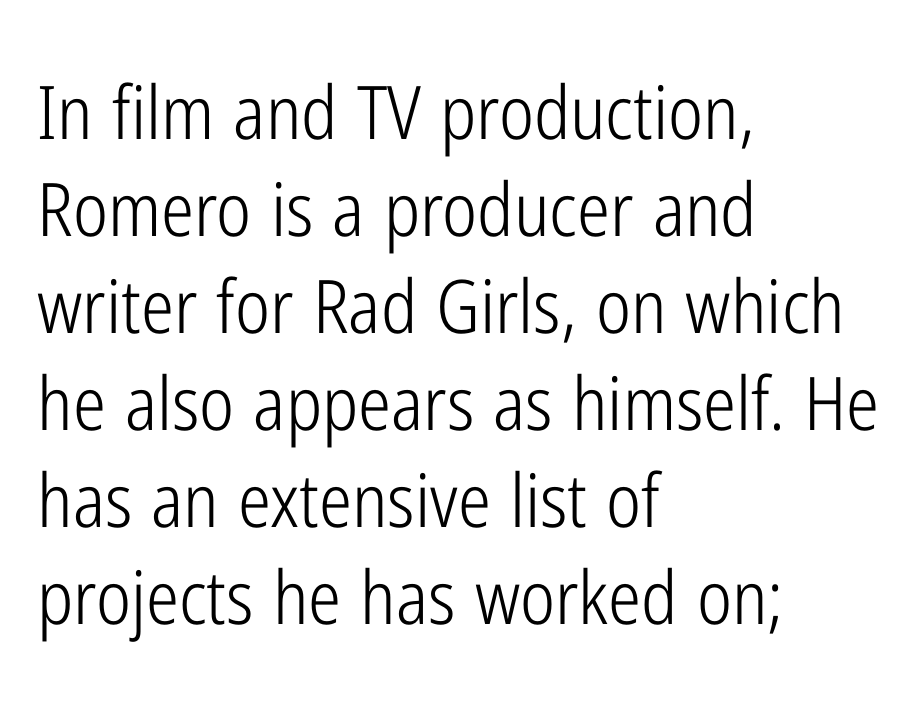
Q: Is the text bold? A: No.
Q: Is the text italic (slanted)? A: No, it is upright.
Q: Is the typeface a serif or a sans-serif typeface? A: Sans-serif.
Q: Is the text underlined? A: No.
Q: How is the paragraph aligned? A: Left-aligned.
Q: Is the spacing between letters normal or unusually wide? A: Normal.
Q: Is the spacing between lines tight, normal or loose? A: Normal.
Q: Width (condensed, normal, or wide)? A: Condensed.
Q: Stroke contrast? A: Low.
Q: x-height? A: Medium.
Q: Monospaced? A: No.
